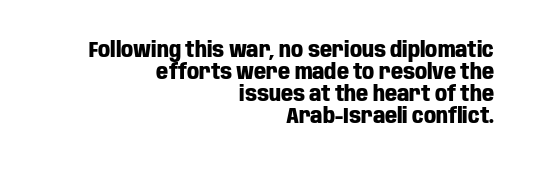
Rows of type sit shoulder to shoulder in the vertical direction. A flush-right, rag-left setting is used for this passage. This sample uses plain, unmodified letter spacing. Posture: straight, roman, zero tilt.
